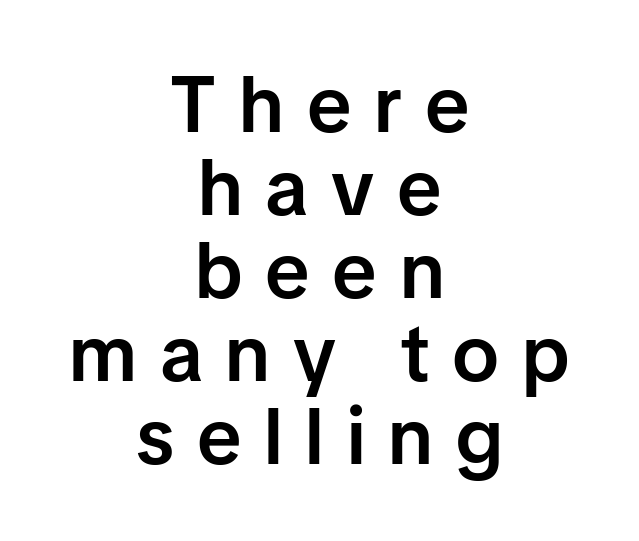
Each line is balanced around a shared central axis. This rendering widens character spacing well past its baseline value. This is the regular roman posture of the typeface. Proportional: the letters do not fall into vertical columns.
